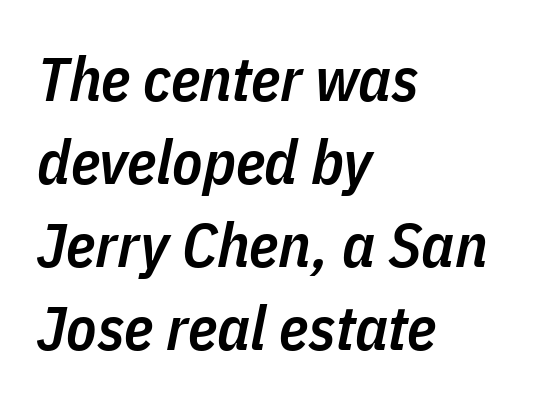
{"italic": "yes", "lean": "right", "slant_degrees": 11, "bold": "semi", "weight": "semibold", "width": "condensed", "stroke_contrast": "low", "x_height": "medium", "monospaced": "no", "underline": "no", "align": "left", "line_spacing": "normal", "line_spacing_ratio": 1.34, "letter_spacing": "normal", "letter_spacing_em": 0.0, "glyph_px": 62}
